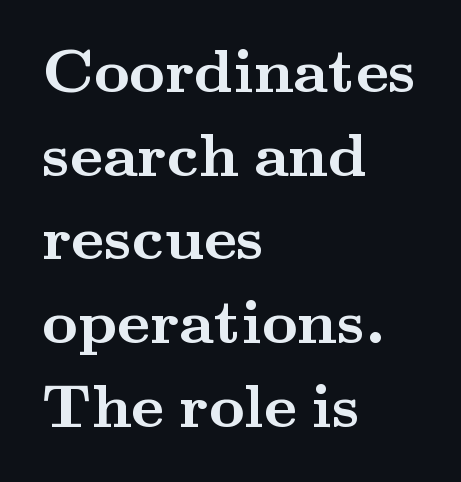
{"serif": "yes", "italic": "no", "bold": "yes", "weight": "semibold", "width": "wide", "stroke_contrast": "medium", "x_height": "small", "monospaced": "no", "underline": "no", "align": "left", "line_spacing": "normal", "line_spacing_ratio": 1.35, "letter_spacing": "normal", "letter_spacing_em": 0.0, "glyph_px": 62}
